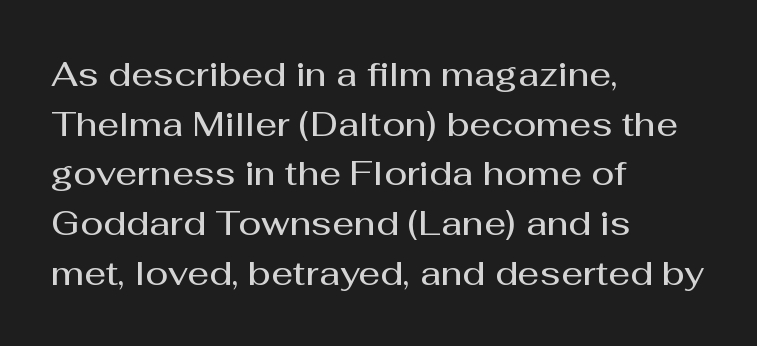
The image shows 34 px semibold sans-serif type, upright; set left-aligned, normal line spacing (1.46x), normal letter spacing, not underlined; medium stroke contrast and a medium x-height.
